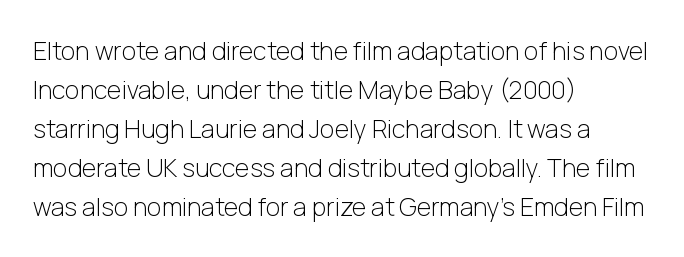
Q: Is the text bold? A: No.
Q: Is the text italic (slanted)? A: No, it is upright.
Q: Is the text underlined? A: No.
Q: How is the paragraph aligned? A: Left-aligned.
Q: Is the spacing between letters normal or unusually wide? A: Normal.
Q: Is the spacing between lines tight, normal or loose? A: Normal.
